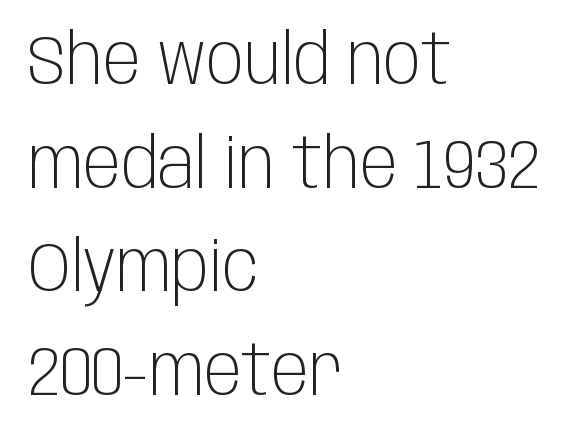
{"serif": "no", "italic": "no", "bold": "no", "weight": "light", "width": "condensed", "stroke_contrast": "low", "x_height": "large", "monospaced": "no", "underline": "no", "align": "left", "line_spacing": "normal", "line_spacing_ratio": 1.48, "letter_spacing": "normal", "letter_spacing_em": 0.0, "glyph_px": 70}
